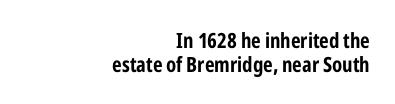
Q: Is the text bold? A: Yes.
Q: Is the text italic (slanted)? A: No, it is upright.
Q: Is the text underlined? A: No.
Q: How is the paragraph aligned? A: Right-aligned.
Q: Is the spacing between letters normal or unusually wide? A: Normal.
Q: Is the spacing between lines tight, normal or loose? A: Tight.
